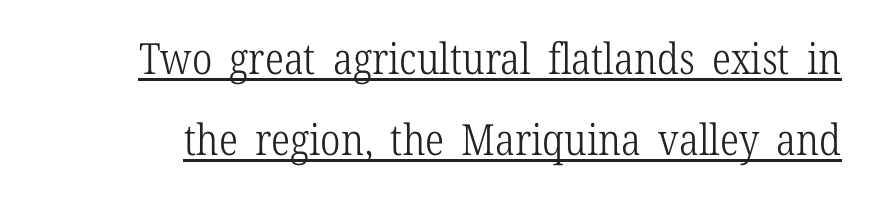
The image shows 43 px light, condensed serif type, upright; set line spacing 1.89x, normal letter spacing, underlined; low stroke contrast and a medium x-height.
